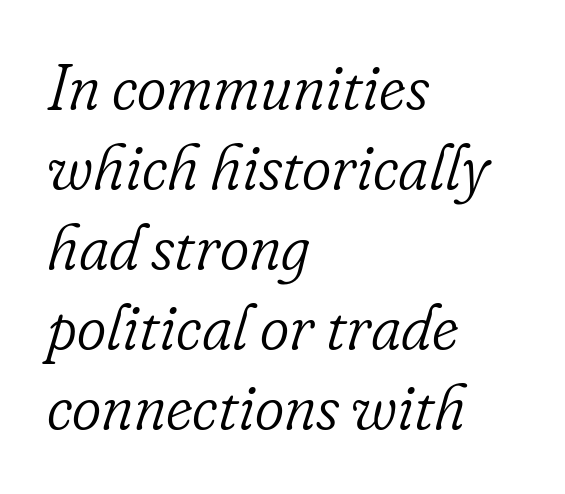
Each line starts at the same left margin while the right side varies. Looks like regular typesetting: each glyph gets only the width it needs. Unmarked baselines from the first word to the last. A normal amount of white space separates one row of letters from the next. The strokes are not fattened; the text isn't bold. What stands out about the letter spacing? Nothing — it is the standard amount.
